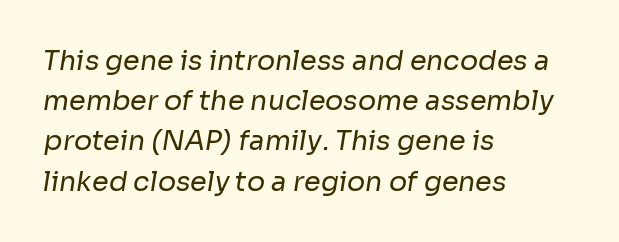
Q: Is the text bold? A: No.
Q: Is the text underlined? A: No.
Q: How is the paragraph aligned? A: Left-aligned.
Q: Is the spacing between letters normal or unusually wide? A: Normal.
Q: Is the spacing between lines tight, normal or loose? A: Normal.
